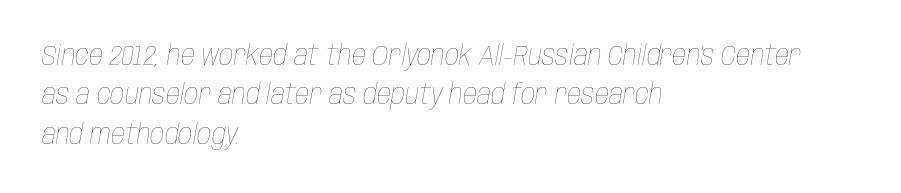
The image shows 28 px thin, condensed type, italic (leaning right); set left-aligned, normal line spacing (1.41x), normal letter spacing, not underlined; low stroke contrast and a large x-height.
